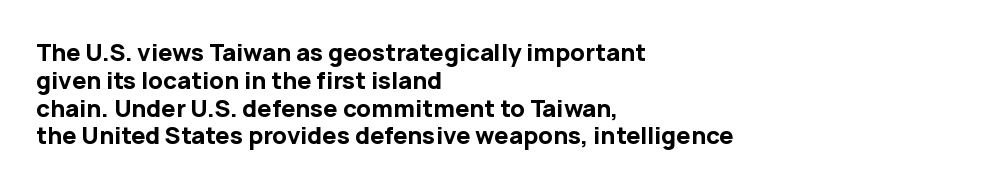
Short and long lines alike share a common starting point at left. Unlike italic type, these characters show no tilt at all. The passage shown is emphatically bold. The face used here is rendered with its standard letterfit. The space beneath each line is pristine and unruled.
